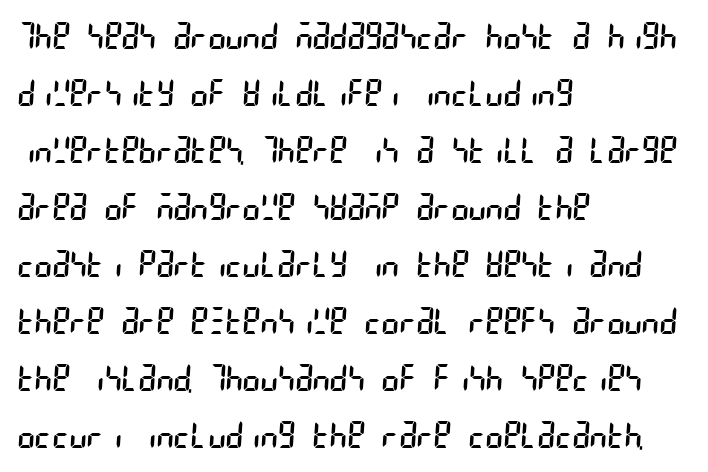
Observe the ordinary spacing: letters are neighbours, not strangers. Underlining? Definitely not there. Stems and bowls with no extra thickness — not bold. The typeface chosen for these lines omits serifs. The paragraph has a hard left edge and a soft right edge.
